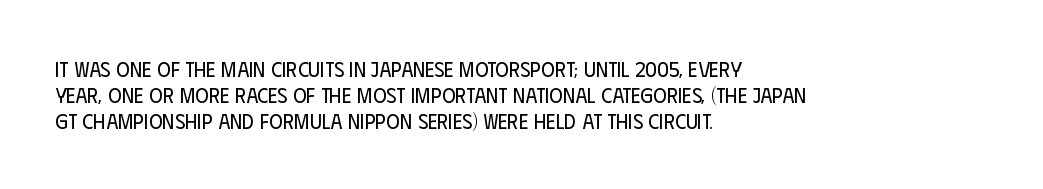
Q: Is the text bold? A: No.
Q: Is the text italic (slanted)? A: No, it is upright.
Q: Is the text underlined? A: No.
Q: How is the paragraph aligned? A: Left-aligned.
Q: Is the spacing between letters normal or unusually wide? A: Normal.
